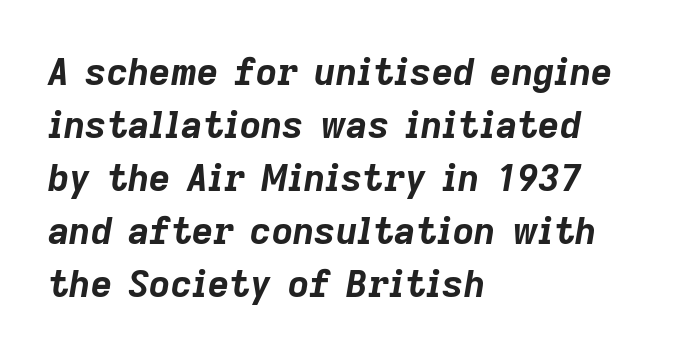
The image shows 37 px bold type, italic (leaning right); set left-aligned, normal line spacing (1.43x), normal letter spacing, not underlined; low stroke contrast and a medium x-height.
